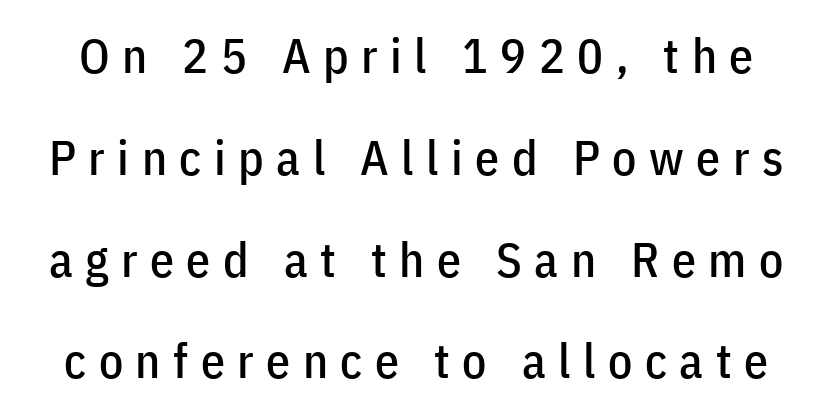
Students, observe: this is what heavily led, spacious text looks like. Descenders hang freely into open space. Ordinary non-slanted type is in use. Does extra space separate the letters? Yes, quite a lot of it. These lines are rendered in a variable-pitch font.
